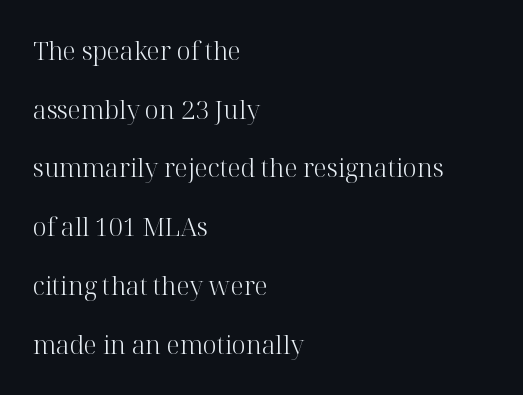
Q: Is the text bold? A: No.
Q: Is the text italic (slanted)? A: No, it is upright.
Q: Is the text underlined? A: No.
Q: How is the paragraph aligned? A: Left-aligned.
Q: Is the spacing between letters normal or unusually wide? A: Normal.
Q: Is the spacing between lines tight, normal or loose? A: Loose.
